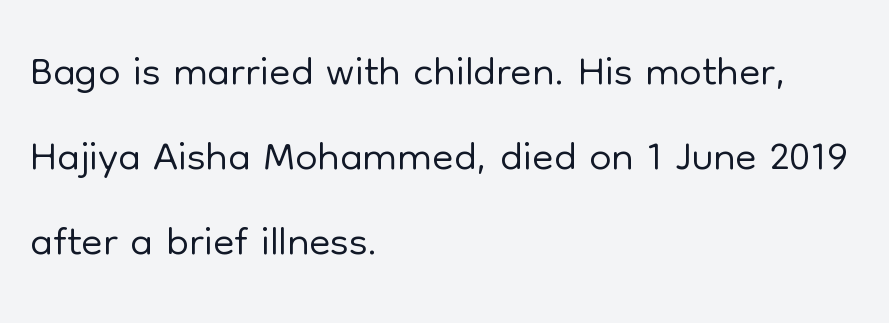
{"serif": "no", "italic": "no", "bold": "no", "weight": "light", "width": "normal", "stroke_contrast": "low", "x_height": "medium", "monospaced": "no", "underline": "no", "align": "left", "line_spacing": "normal", "line_spacing_ratio": 1.35, "letter_spacing": "normal", "letter_spacing_em": 0.0, "glyph_px": 63}
